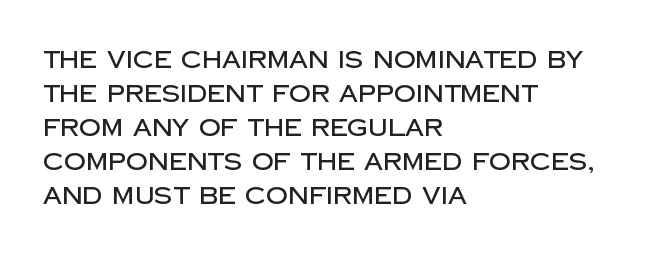
The image shows 24 px text type, upright; set left-aligned, normal line spacing (1.42x), normal letter spacing, not underlined.
